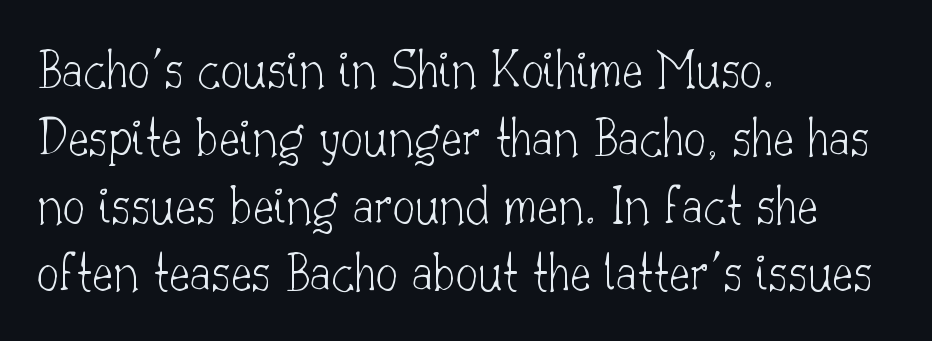
{"serif": "yes", "italic": "no", "bold": "no", "weight": "thin", "width": "normal", "stroke_contrast": "low", "x_height": "small", "monospaced": "no", "underline": "no", "align": "left", "line_spacing_ratio": 1.21, "letter_spacing": "normal", "letter_spacing_em": 0.0, "glyph_px": 56}
